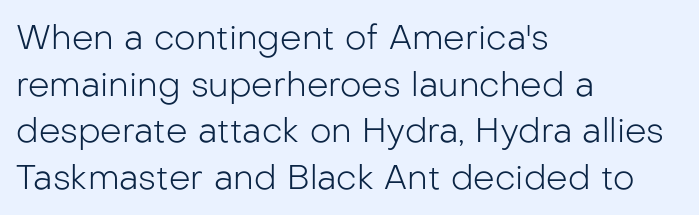
Q: Is the text bold? A: No.
Q: Is the text italic (slanted)? A: No, it is upright.
Q: Is the typeface a serif or a sans-serif typeface? A: Sans-serif.
Q: Is the text underlined? A: No.
Q: How is the paragraph aligned? A: Left-aligned.
Q: Is the spacing between letters normal or unusually wide? A: Normal.
Q: Is the spacing between lines tight, normal or loose? A: Normal.
Q: Width (condensed, normal, or wide)? A: Normal.
Q: Stroke contrast? A: Low.
Q: x-height? A: Medium.
Q: Monospaced? A: No.
